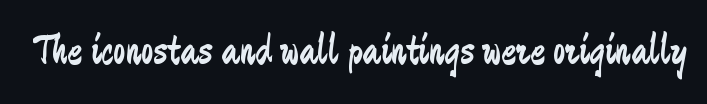
Spacing verdict: proportional, widths tailored to each character. Words float on clear page, feet unadorned. A typesetter would call this zero additional tracking.
